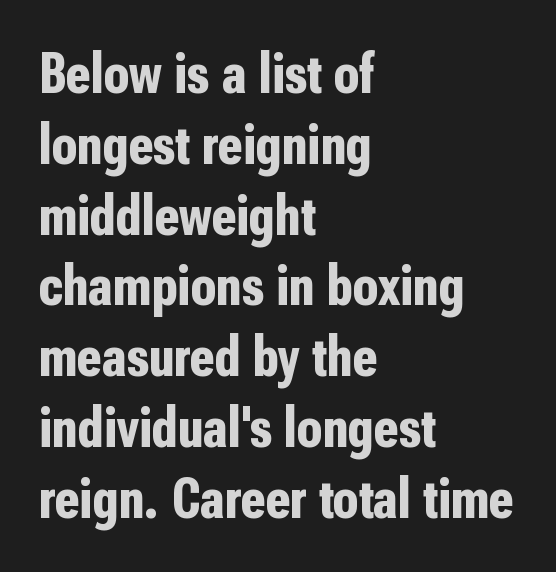
Q: Is the text bold? A: Yes.
Q: Is the text italic (slanted)? A: No, it is upright.
Q: Is the typeface a serif or a sans-serif typeface? A: Sans-serif.
Q: Is the text underlined? A: No.
Q: How is the paragraph aligned? A: Left-aligned.
Q: Is the spacing between letters normal or unusually wide? A: Normal.
Q: Width (condensed, normal, or wide)? A: Condensed.
Q: Stroke contrast? A: Low.
Q: x-height? A: Medium.
Q: Monospaced? A: No.
